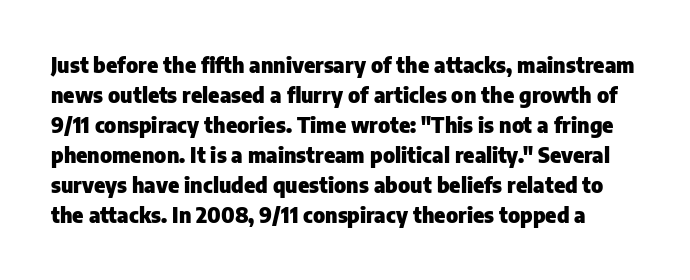
Q: Is the text bold? A: Yes.
Q: Is the text italic (slanted)? A: No, it is upright.
Q: Is the text underlined? A: No.
Q: Is the spacing between letters normal or unusually wide? A: Normal.
Q: Is the spacing between lines tight, normal or loose? A: Normal.
